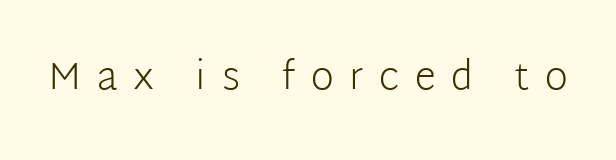
Q: Is the text bold? A: No.
Q: Is the text italic (slanted)? A: No, it is upright.
Q: Is the typeface a serif or a sans-serif typeface? A: Sans-serif.
Q: Is the text underlined? A: No.
Q: Is the spacing between letters normal or unusually wide? A: Unusually wide.
Q: Width (condensed, normal, or wide)? A: Normal.
Q: Stroke contrast? A: Low.
Q: x-height? A: Medium.
Q: Monospaced? A: No.
